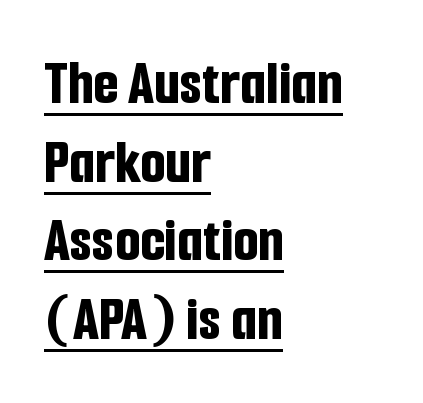
The image shows 65 px bold, condensed sans-serif type, upright; set left-aligned, line spacing 1.21x, normal letter spacing, underlined; low stroke contrast and a medium x-height.
